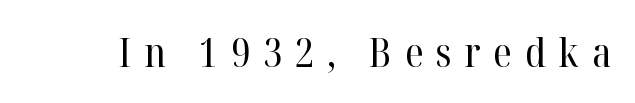
The image shows 40 px regular-weight serif type, upright; set unusually wide letter spacing (+0.32 em), not underlined; high stroke contrast and a medium x-height.
